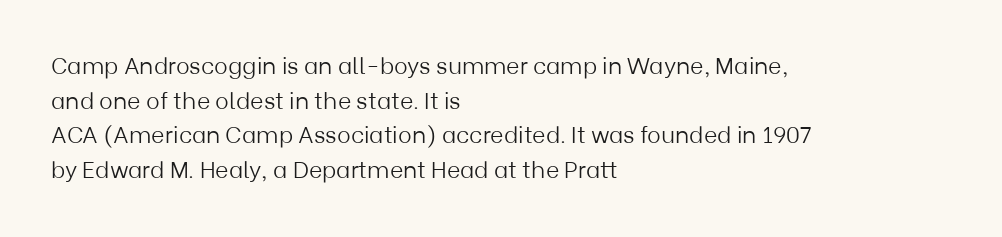
{"italic": "no", "bold": "no", "underline": "no", "align": "left", "line_spacing": "normal", "line_spacing_ratio": 1.51, "letter_spacing": "normal", "letter_spacing_em": 0.0, "glyph_px": 23}
